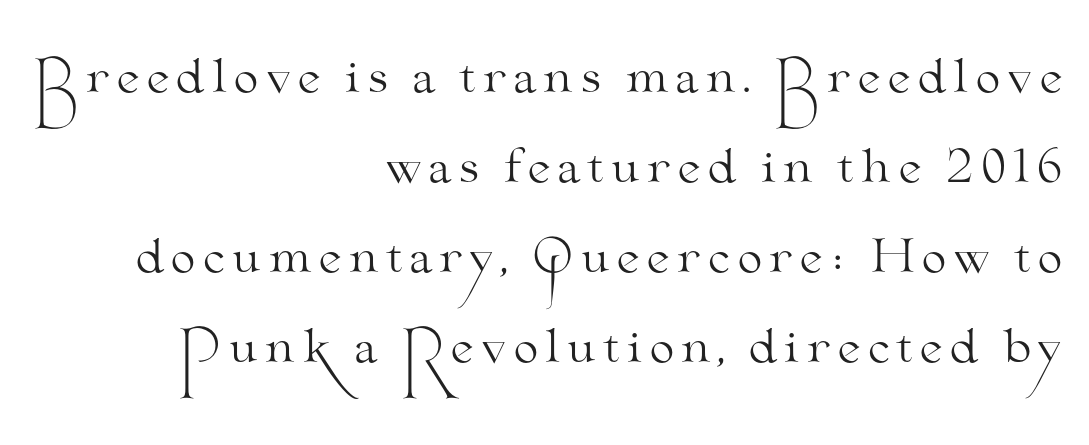
Q: Is the text bold? A: No.
Q: Is the text italic (slanted)? A: No, it is upright.
Q: Is the typeface a serif or a sans-serif typeface? A: Serif.
Q: Is the text underlined? A: No.
Q: How is the paragraph aligned? A: Right-aligned.
Q: Is the spacing between lines tight, normal or loose? A: Loose.
Q: Width (condensed, normal, or wide)? A: Wide.
Q: Stroke contrast? A: Medium.
Q: x-height? A: Small.
Q: Monospaced? A: No.
